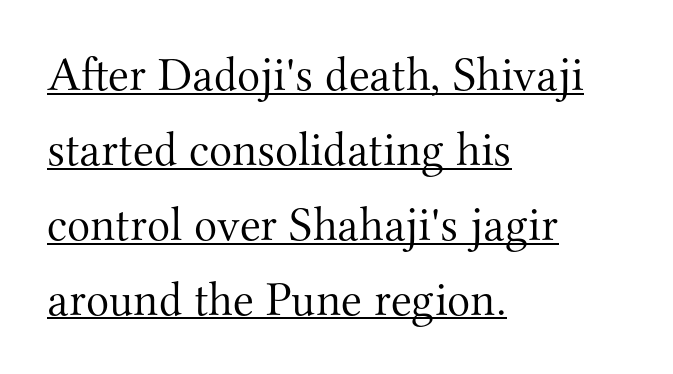
Q: Is the text bold? A: No.
Q: Is the text italic (slanted)? A: No, it is upright.
Q: Is the typeface a serif or a sans-serif typeface? A: Serif.
Q: Is the text underlined? A: Yes.
Q: How is the paragraph aligned? A: Left-aligned.
Q: Is the spacing between letters normal or unusually wide? A: Normal.
Q: Is the spacing between lines tight, normal or loose? A: Normal.
Q: Width (condensed, normal, or wide)? A: Normal.
Q: Stroke contrast? A: Medium.
Q: x-height? A: Small.
Q: Monospaced? A: No.
